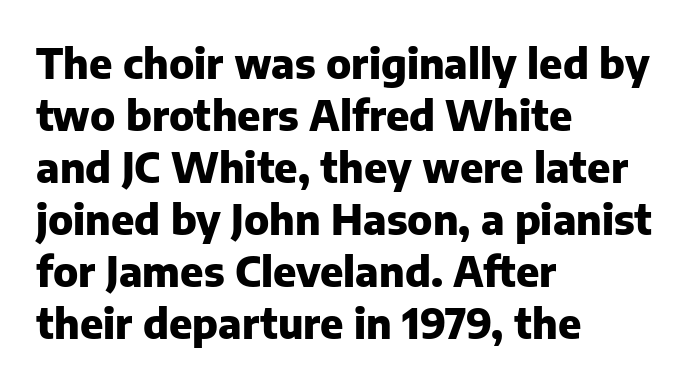
The strokes are fattened all the way to bold. You can tell it's not italic because the verticals are truly vertical. Spacing verdict: proportional, widths tailored to each character. This sample uses plain, unmodified letter spacing. Rule under the text: the space is simply empty. Vertically, the passage feels balanced, rows spaced as you'd expect.
